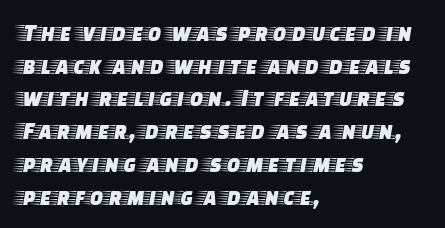
The image shows 25 px text type; set left-aligned, normal line spacing (1.31x), normal letter spacing, not underlined.
